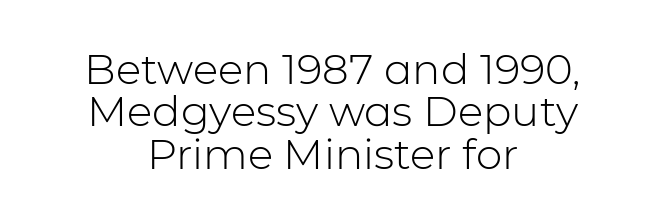
{"serif": "no", "italic": "no", "bold": "no", "weight": "light", "width": "normal", "stroke_contrast": "low", "x_height": "medium", "monospaced": "no", "underline": "no", "align": "center", "line_spacing": "tight", "line_spacing_ratio": 1.01, "letter_spacing": "normal", "letter_spacing_em": 0.0, "glyph_px": 42}
